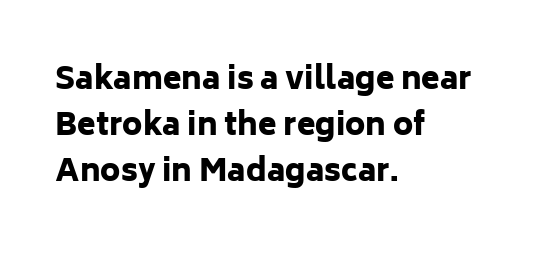
{"serif": "no", "italic": "no", "bold": "yes", "weight": "heavy", "width": "normal", "stroke_contrast": "low", "x_height": "medium", "monospaced": "no", "underline": "no", "align": "left", "line_spacing": "normal", "line_spacing_ratio": 1.53, "letter_spacing": "normal", "letter_spacing_em": 0.0, "glyph_px": 30}
